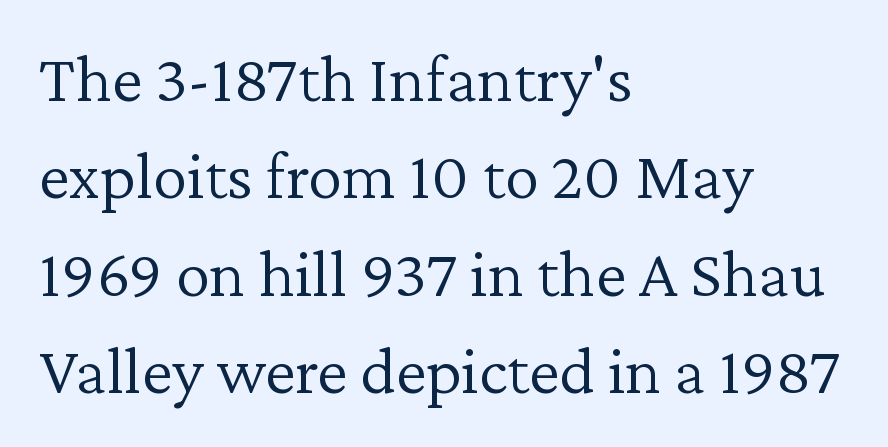
Q: Is the text bold? A: No.
Q: Is the text italic (slanted)? A: No, it is upright.
Q: Is the typeface a serif or a sans-serif typeface? A: Serif.
Q: Is the text underlined? A: No.
Q: How is the paragraph aligned? A: Left-aligned.
Q: Is the spacing between letters normal or unusually wide? A: Normal.
Q: Is the spacing between lines tight, normal or loose? A: Normal.
Q: Width (condensed, normal, or wide)? A: Normal.
Q: Stroke contrast? A: Low.
Q: x-height? A: Medium.
Q: Monospaced? A: No.
